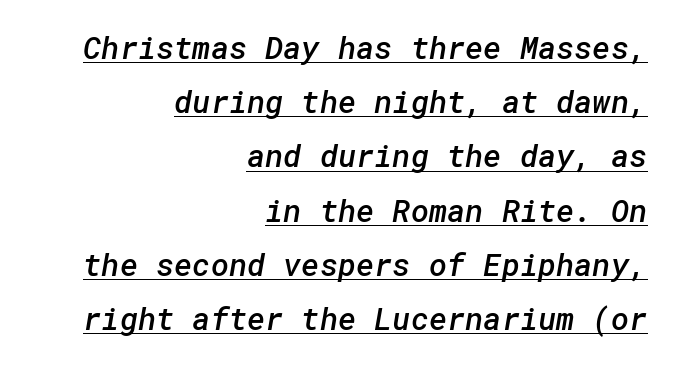
A typesetter would label this face a sans. A somewhat darkened texture: the type is semibold rather than bold. The passage shown is underscored from start to finish. Alignment: flush right. Look at the tracking — it's just the regular setting, nothing added.
